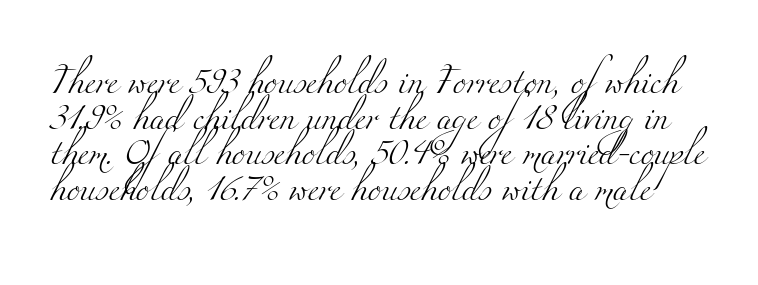
{"bold": "no", "underline": "no", "line_spacing": "normal", "line_spacing_ratio": 1.43, "letter_spacing": "normal", "letter_spacing_em": 0.0, "glyph_px": 25}
